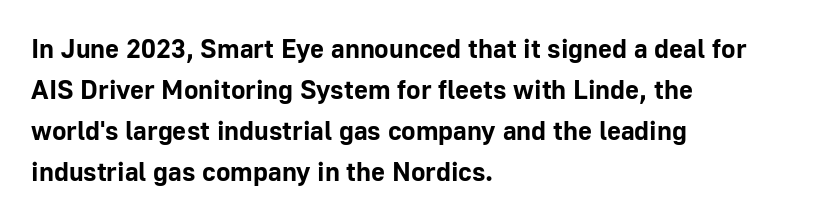
Q: Is the text bold? A: Yes.
Q: Is the text italic (slanted)? A: No, it is upright.
Q: Is the text underlined? A: No.
Q: How is the paragraph aligned? A: Left-aligned.
Q: Is the spacing between letters normal or unusually wide? A: Normal.
Q: Is the spacing between lines tight, normal or loose? A: Normal.
